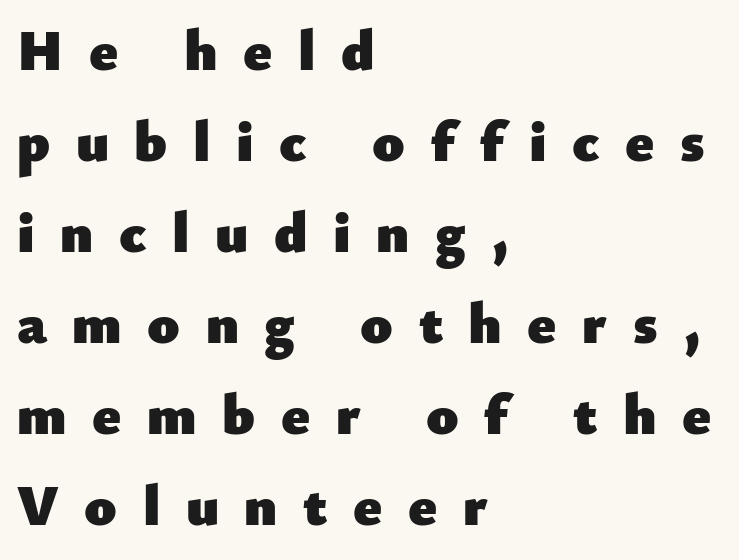
Q: Is the text bold? A: Yes.
Q: Is the text italic (slanted)? A: No, it is upright.
Q: Is the typeface a serif or a sans-serif typeface? A: Sans-serif.
Q: Is the text underlined? A: No.
Q: How is the paragraph aligned? A: Left-aligned.
Q: Is the spacing between letters normal or unusually wide? A: Unusually wide.
Q: Is the spacing between lines tight, normal or loose? A: Normal.
Q: Width (condensed, normal, or wide)? A: Normal.
Q: Stroke contrast? A: Low.
Q: x-height? A: Small.
Q: Monospaced? A: No.
